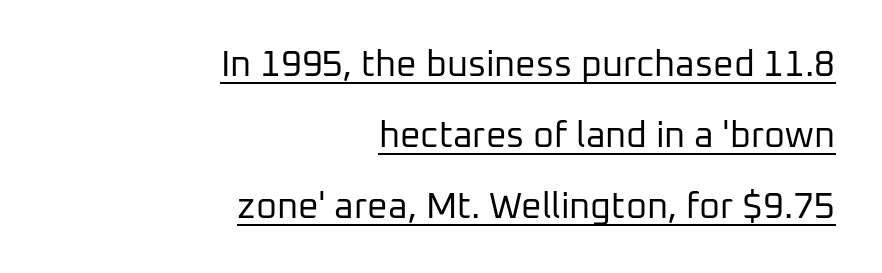
The passage shown is typeset with a sans-serif family. Nope, not italic — everything's standing straight. Letters have the restrained weight of plain body copy at most. The setting favours the right margin, as signatures and pull-quotes sometimes do. Tracking value appears to be zero — textbook default spacing. In terms of leading, this rendering errs on the spacious side.
